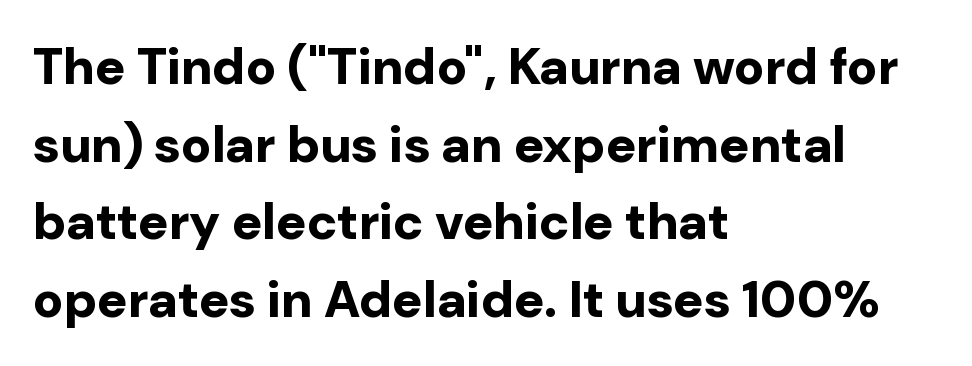
{"serif": "no", "italic": "no", "bold": "yes", "weight": "bold", "width": "normal", "stroke_contrast": "low", "x_height": "medium", "monospaced": "no", "underline": "no", "align": "left", "line_spacing": "normal", "line_spacing_ratio": 1.52, "letter_spacing": "normal", "letter_spacing_em": 0.0, "glyph_px": 51}
